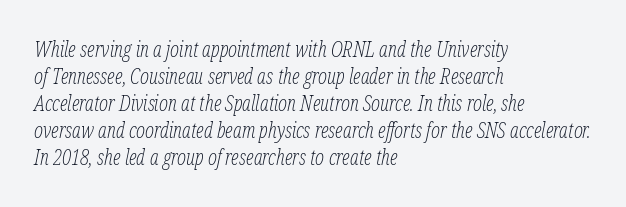
{"italic": "yes", "lean": "right", "slant_degrees": 12, "bold": "no", "underline": "no", "align": "left", "line_spacing": "normal", "line_spacing_ratio": 1.29, "letter_spacing": "normal", "letter_spacing_em": 0.0, "glyph_px": 21}
